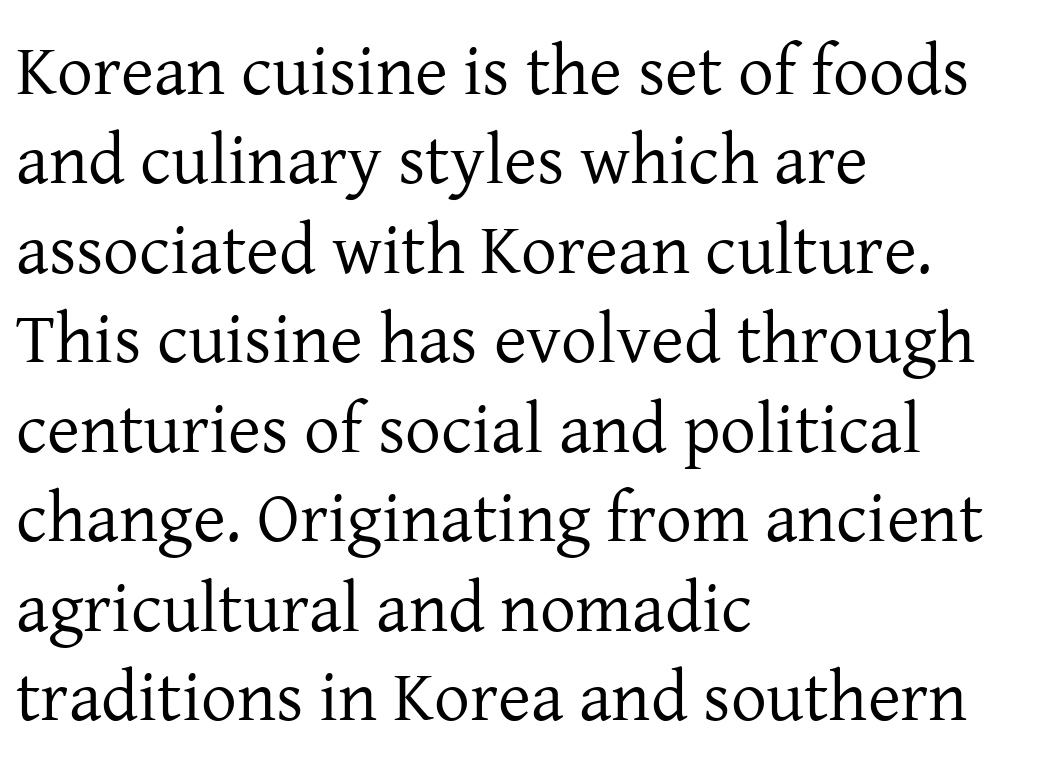
Little horizontal feet cap the strokes, marking this as serif type. Is this a fixed-width face? No — the glyphs have proportional, varying widths. The tracking reads as untouched default to a designer's eye. Teacher's note: observe the even left margin — that is flush-left alignment. The letters stand straight up with perfectly vertical stems.
